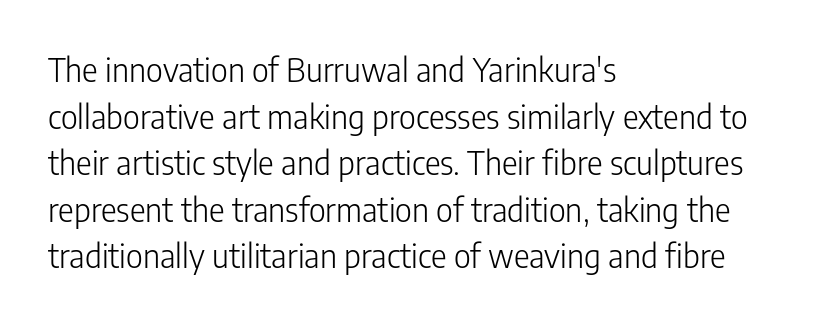
Q: Is the text bold? A: No.
Q: Is the text italic (slanted)? A: No, it is upright.
Q: Is the typeface a serif or a sans-serif typeface? A: Sans-serif.
Q: Is the text underlined? A: No.
Q: How is the paragraph aligned? A: Left-aligned.
Q: Is the spacing between letters normal or unusually wide? A: Normal.
Q: Is the spacing between lines tight, normal or loose? A: Normal.
Q: Width (condensed, normal, or wide)? A: Condensed.
Q: Stroke contrast? A: Low.
Q: x-height? A: Medium.
Q: Monospaced? A: No.
